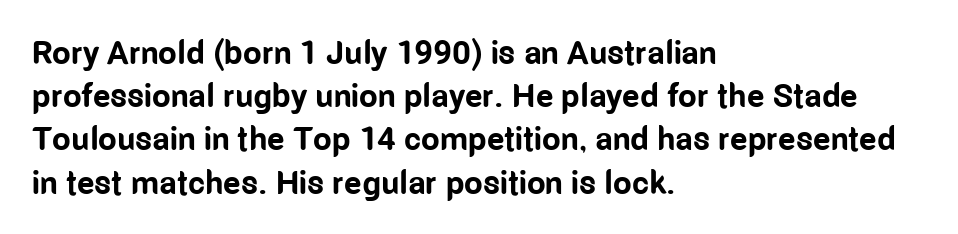
Regular leading. Examine the stroke ends and you'll find no serifs. Horizontal alignment here is leftward, the default for most running prose. How are the letters spaced? Ordinarily, with no added tracking. These lines are rendered in a variable-pitch font. Only glyphs here, with clear space below each row.
